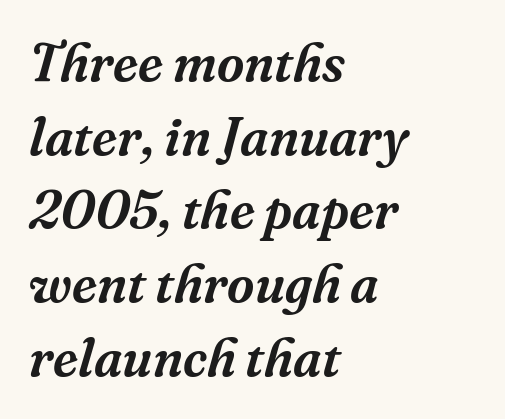
Q: Is the text italic (slanted)? A: Yes, it leans right by about 16 degrees.
Q: Is the typeface a serif or a sans-serif typeface? A: Serif.
Q: Is the text underlined? A: No.
Q: How is the paragraph aligned? A: Left-aligned.
Q: Is the spacing between letters normal or unusually wide? A: Normal.
Q: Is the spacing between lines tight, normal or loose? A: Normal.
Q: Width (condensed, normal, or wide)? A: Normal.
Q: Stroke contrast? A: Medium.
Q: x-height? A: Medium.
Q: Monospaced? A: No.
